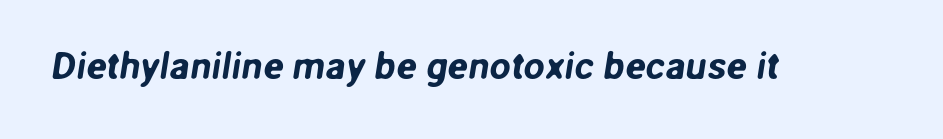
The image shows 38 px sans-serif type; set normal letter spacing, not underlined; low stroke contrast and a medium x-height.
